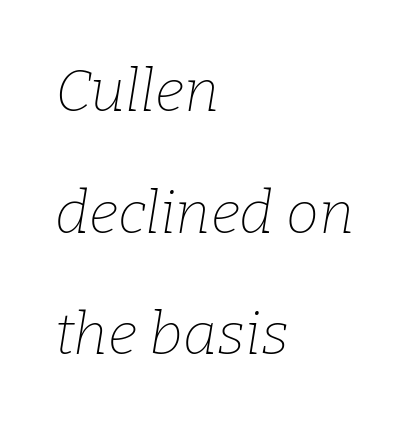
{"serif": "yes", "italic": "yes", "lean": "right", "slant_degrees": 9, "bold": "no", "weight": "thin", "width": "normal", "stroke_contrast": "low", "x_height": "medium", "monospaced": "no", "underline": "no", "align": "left", "line_spacing": "loose", "line_spacing_ratio": 2.06, "letter_spacing": "normal", "letter_spacing_em": 0.0, "glyph_px": 59}
